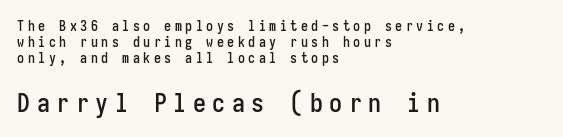
Q: Is the text italic (slanted)? A: No, it is upright.
Q: Is the text underlined? A: No.
Q: How is the paragraph aligned? A: Left-aligned.
Q: Is the spacing between letters normal or unusually wide? A: Unusually wide.
Q: Is the spacing between lines tight, normal or loose? A: Tight.
Q: Which block of text is set in a larger size, the first (top) or the second (bottom)? A: The second (bottom) one.
